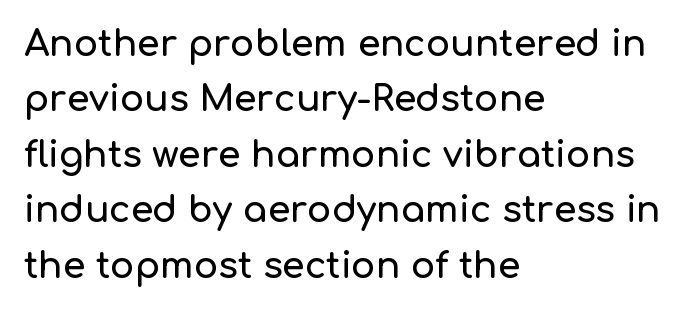
{"serif": "no", "italic": "no", "width": "normal", "stroke_contrast": "low", "x_height": "medium", "monospaced": "no", "underline": "no", "align": "left", "line_spacing": "normal", "line_spacing_ratio": 1.54, "letter_spacing": "normal", "letter_spacing_em": 0.0, "glyph_px": 36}
